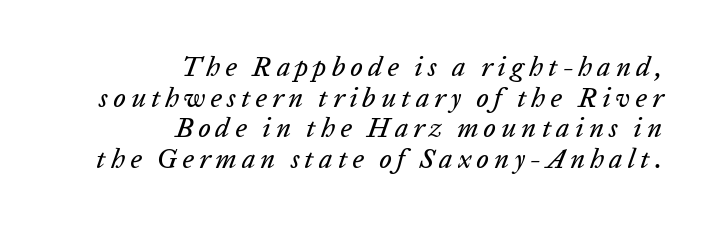
A bare baseline throughout the passage. Where is the straight margin? On the right. Italic: yes, the glyphs are oblique. Vertically, the passage feels compressed, each row crowding the next.
